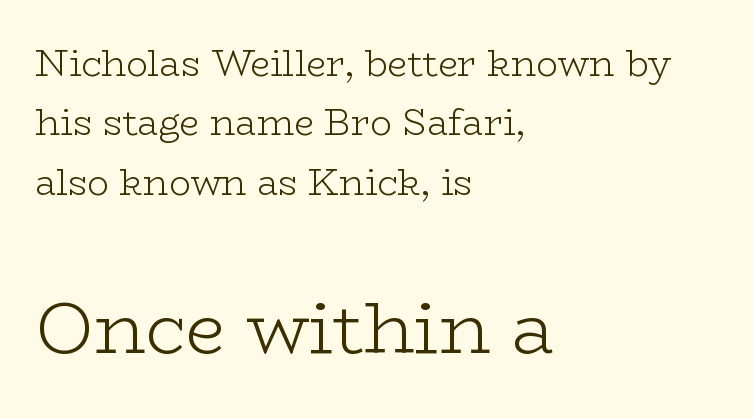
The image shows 72 px light, wide serif type, upright; set left-aligned, normal line spacing (1.65x), normal letter spacing, not underlined; the second (bottom) block is 2.0x larger; low stroke contrast and a medium x-height.
